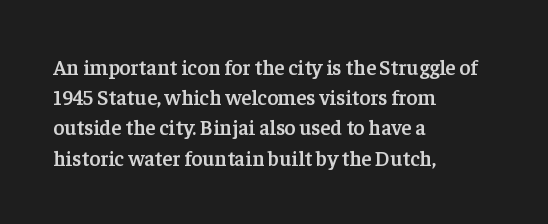
The image shows 21 px text type, upright; set left-aligned, normal line spacing (1.44x), normal letter spacing, not underlined.
